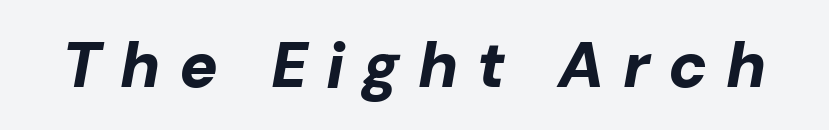
Q: Is the text bold? A: Yes.
Q: Is the text italic (slanted)? A: Yes, it leans right by about 10 degrees.
Q: Is the text underlined? A: No.
Q: Is the spacing between letters normal or unusually wide? A: Unusually wide.
Q: Width (condensed, normal, or wide)? A: Normal.
Q: Stroke contrast? A: Low.
Q: x-height? A: Medium.
Q: Monospaced? A: No.
